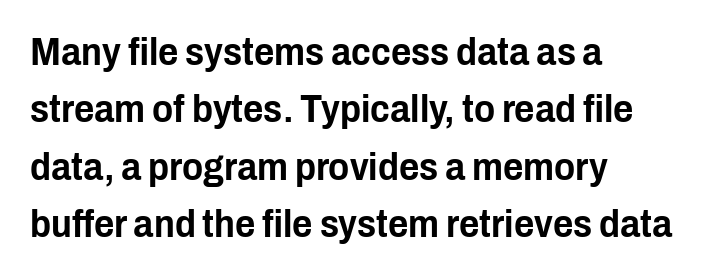
Q: Is the text italic (slanted)? A: No, it is upright.
Q: Is the typeface a serif or a sans-serif typeface? A: Sans-serif.
Q: Is the text underlined? A: No.
Q: How is the paragraph aligned? A: Left-aligned.
Q: Is the spacing between letters normal or unusually wide? A: Normal.
Q: Is the spacing between lines tight, normal or loose? A: Normal.
Q: Width (condensed, normal, or wide)? A: Condensed.
Q: Stroke contrast? A: Low.
Q: x-height? A: Medium.
Q: Monospaced? A: No.
